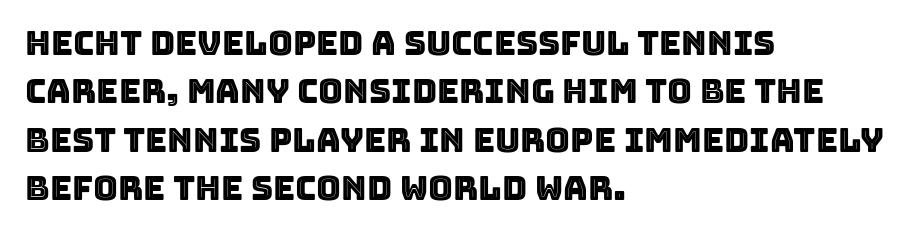
{"italic": "no", "width": "normal", "x_height": "large", "monospaced": "no", "underline": "no", "align": "left", "line_spacing": "normal", "line_spacing_ratio": 1.42, "letter_spacing": "normal", "letter_spacing_em": 0.0, "glyph_px": 34}
